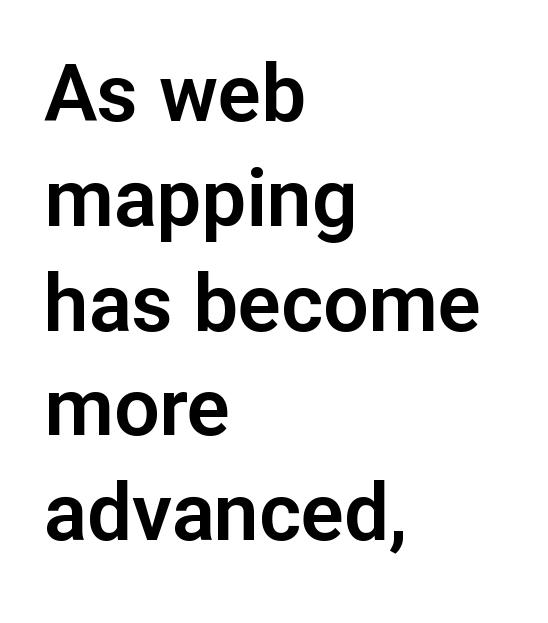
Q: Is the text italic (slanted)? A: No, it is upright.
Q: Is the typeface a serif or a sans-serif typeface? A: Sans-serif.
Q: Is the text underlined? A: No.
Q: How is the paragraph aligned? A: Left-aligned.
Q: Is the spacing between letters normal or unusually wide? A: Normal.
Q: Is the spacing between lines tight, normal or loose? A: Normal.
Q: Width (condensed, normal, or wide)? A: Normal.
Q: Stroke contrast? A: Low.
Q: x-height? A: Medium.
Q: Monospaced? A: No.
